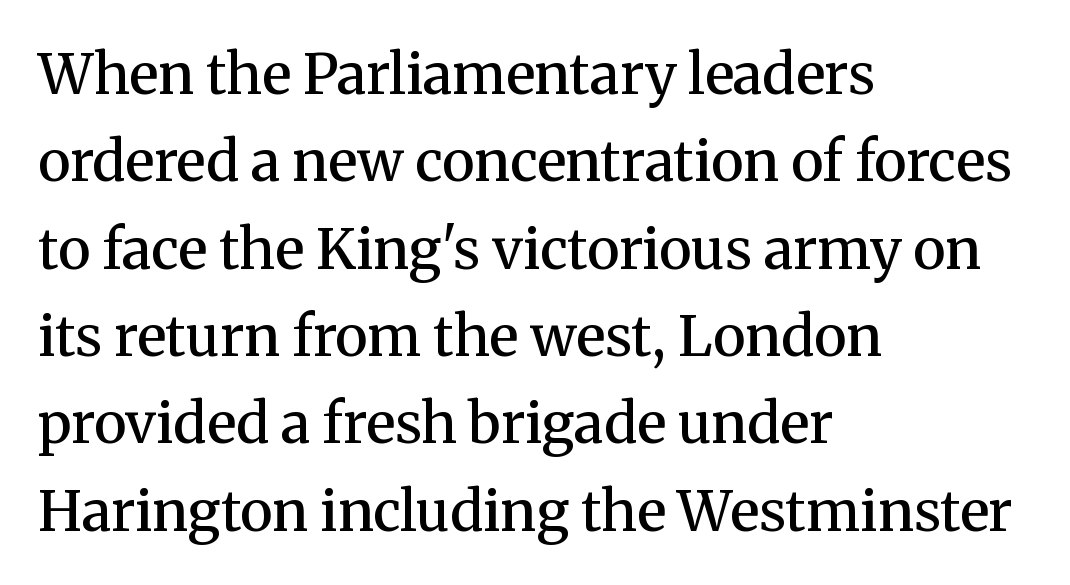
The image shows 56 px semibold serif type, upright; set left-aligned, normal line spacing (1.56x), normal letter spacing, not underlined; medium stroke contrast and a medium x-height.
